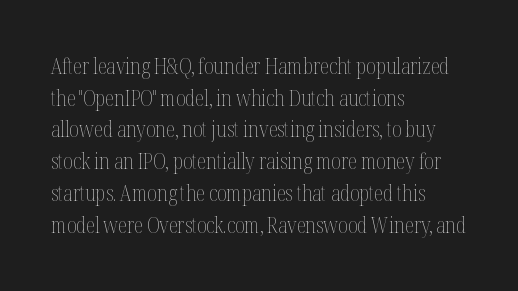
The image shows 21 px text type, upright; set left-aligned, normal line spacing (1.51x), normal letter spacing, not underlined.
